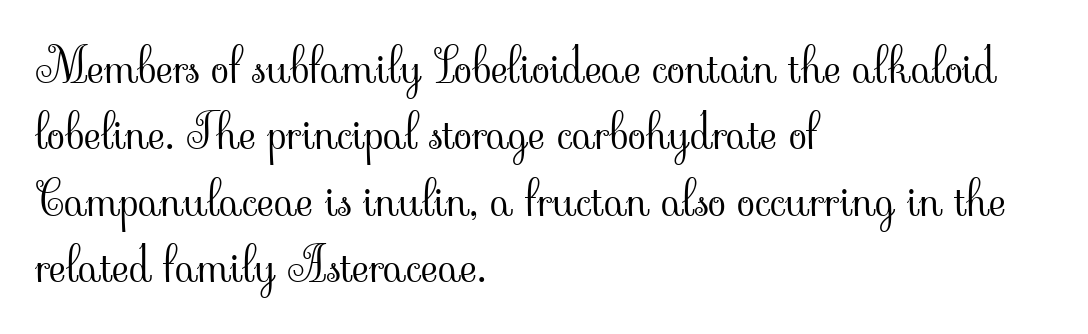
The image shows 47 px light serif type, upright; set left-aligned, normal line spacing (1.41x), normal letter spacing, not underlined; low stroke contrast and a small x-height.
